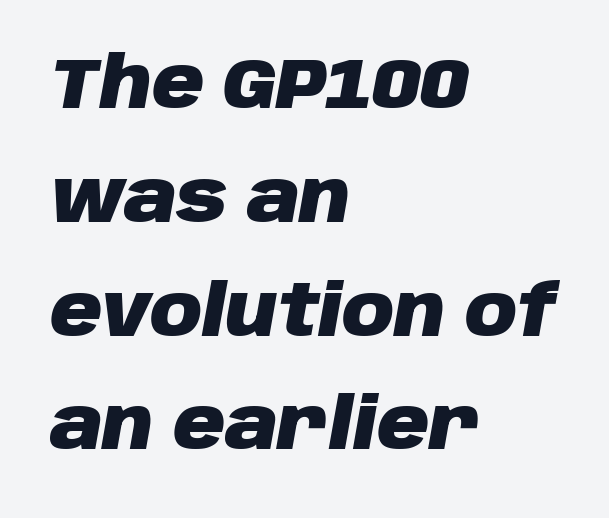
The image shows 72 px heavy type, italic (leaning right); set left-aligned, normal line spacing (1.58x), normal letter spacing, not underlined; low stroke contrast and a large x-height.
